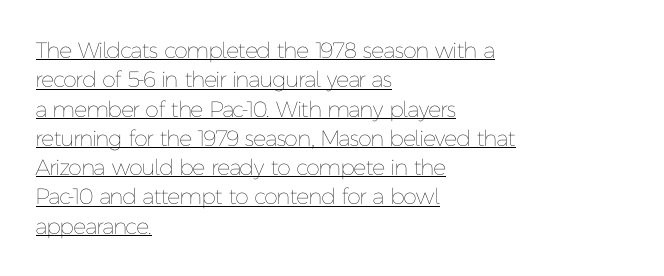
{"italic": "no", "bold": "no", "underline": "yes", "align": "left", "line_spacing": "normal", "line_spacing_ratio": 1.33, "letter_spacing": "normal", "letter_spacing_em": 0.0, "glyph_px": 22}
